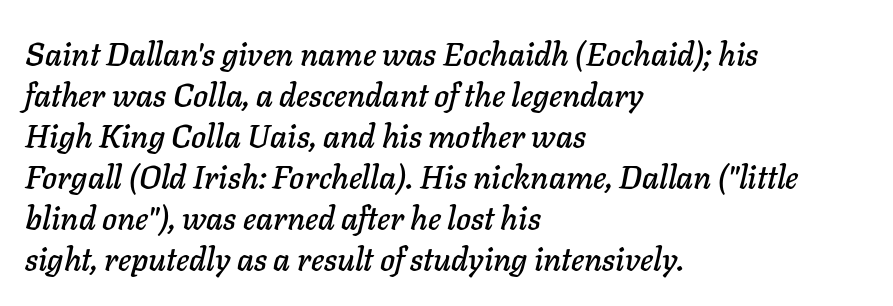
The image shows 32 px text type, italic (leaning right); set left-aligned, normal line spacing (1.28x), normal letter spacing, not underlined; low stroke contrast and a medium x-height.
